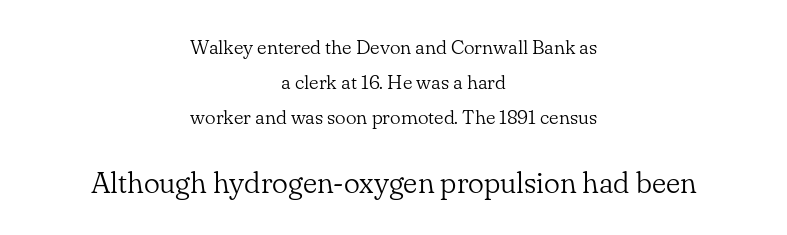
Q: Is the text bold? A: No.
Q: Is the text italic (slanted)? A: No, it is upright.
Q: Is the typeface a serif or a sans-serif typeface? A: Serif.
Q: Is the text underlined? A: No.
Q: How is the paragraph aligned? A: Centered.
Q: Is the spacing between letters normal or unusually wide? A: Normal.
Q: Which block of text is set in a larger size, the first (top) or the second (bottom)? A: The second (bottom) one.
Q: Width (condensed, normal, or wide)? A: Normal.
Q: Stroke contrast? A: Low.
Q: x-height? A: Small.
Q: Monospaced? A: No.
